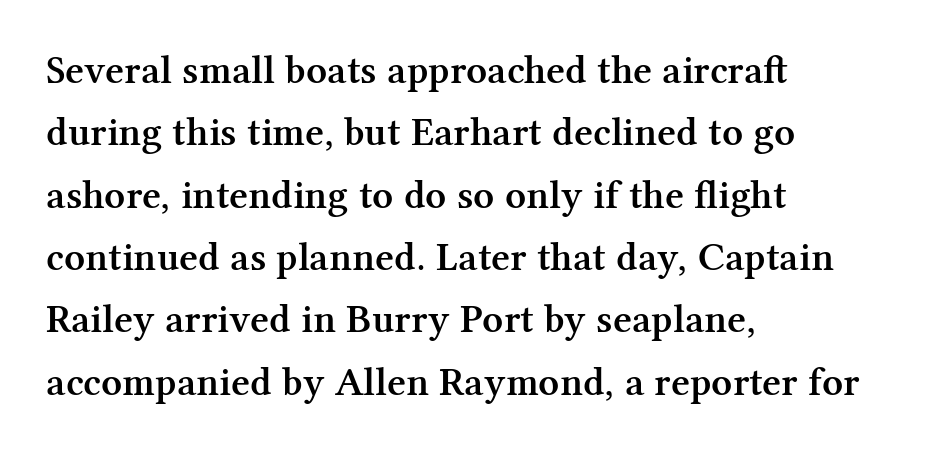
The image shows 41 px semibold serif type, upright; set left-aligned, normal line spacing (1.52x), normal letter spacing, not underlined; medium stroke contrast and a medium x-height.
